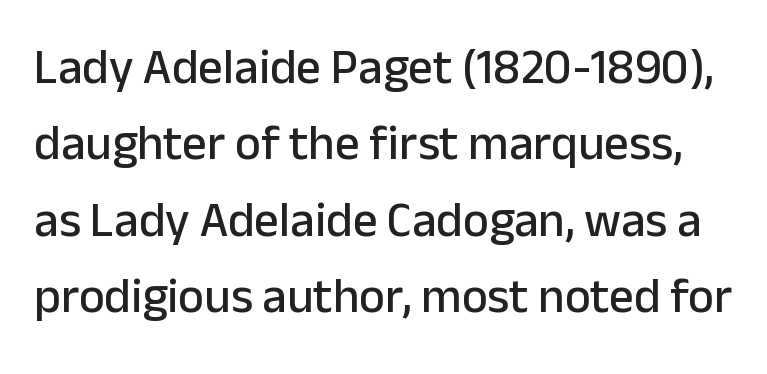
Q: Is the text italic (slanted)? A: No, it is upright.
Q: Is the typeface a serif or a sans-serif typeface? A: Sans-serif.
Q: Is the text underlined? A: No.
Q: Is the spacing between letters normal or unusually wide? A: Normal.
Q: Is the spacing between lines tight, normal or loose? A: Normal.
Q: Width (condensed, normal, or wide)? A: Normal.
Q: Stroke contrast? A: Low.
Q: x-height? A: Medium.
Q: Monospaced? A: No.
